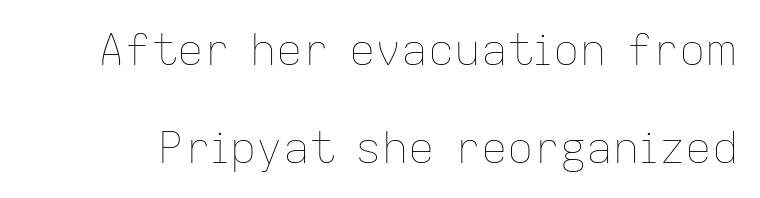
The image shows 44 px thin type, upright; set loose line spacing (2.22x), normal letter spacing, not underlined; low stroke contrast and a medium x-height.
